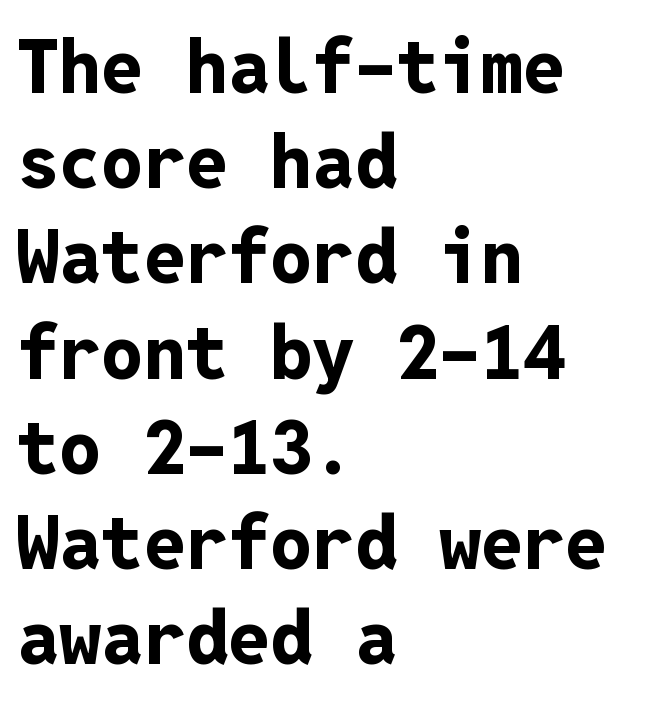
Q: Is the text bold? A: Yes.
Q: Is the text italic (slanted)? A: No, it is upright.
Q: Is the typeface a serif or a sans-serif typeface? A: Sans-serif.
Q: Is the text underlined? A: No.
Q: How is the paragraph aligned? A: Left-aligned.
Q: Is the spacing between letters normal or unusually wide? A: Normal.
Q: Is the spacing between lines tight, normal or loose? A: Normal.
Q: Width (condensed, normal, or wide)? A: Normal.
Q: Stroke contrast? A: Low.
Q: x-height? A: Medium.
Q: Monospaced? A: Yes.
